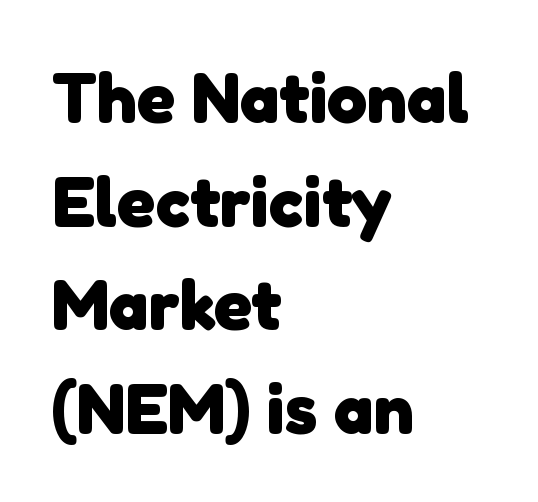
The image shows 71 px heavy sans-serif type; set left-aligned, normal line spacing (1.46x), normal letter spacing, not underlined; low stroke contrast and a medium x-height.
